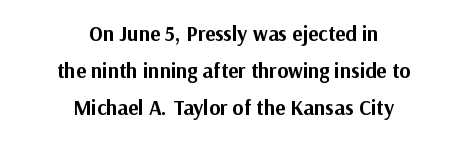
The line texture is even and compact thanks to regular tracking. Look at the stroke-to-counter ratio: heavy, a bold. Horizontal alignment here is central, giving a formal, balanced look. A bare baseline throughout the passage. No italicization has been applied; the sample stays upright.
